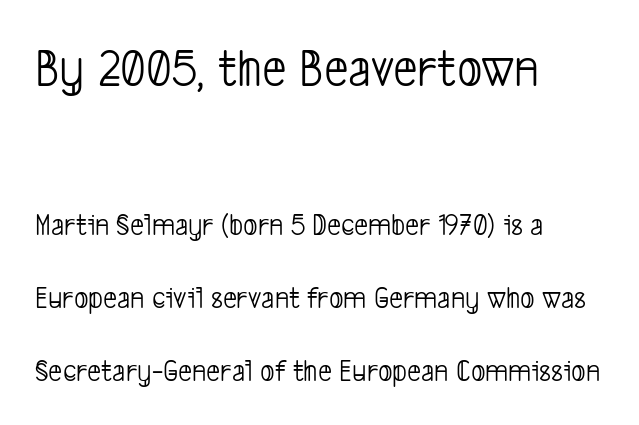
The image shows 54 px light, condensed sans-serif type; set left-aligned, loose line spacing (2.36x), normal letter spacing, not underlined; the first (top) block is 1.74x larger; low stroke contrast and a medium x-height.
